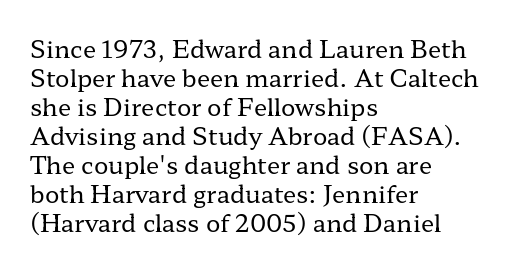
{"italic": "no", "bold": "no", "underline": "no", "align": "left", "line_spacing_ratio": 1.21, "letter_spacing": "normal", "letter_spacing_em": 0.0, "glyph_px": 24}
